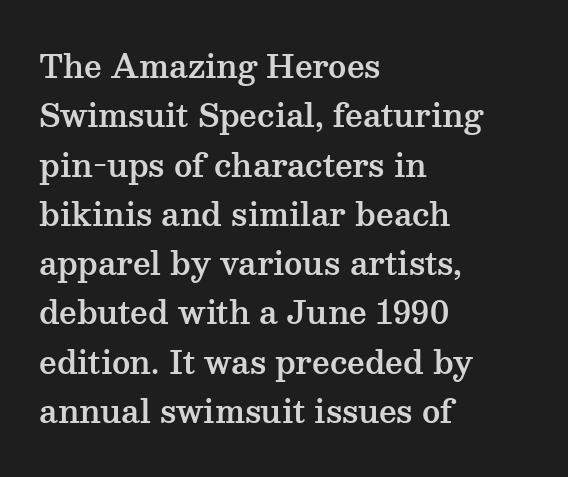
The image shows 31 px wide serif type, upright; set left-aligned, normal line spacing (1.59x), normal letter spacing, not underlined; medium stroke contrast and a medium x-height.
